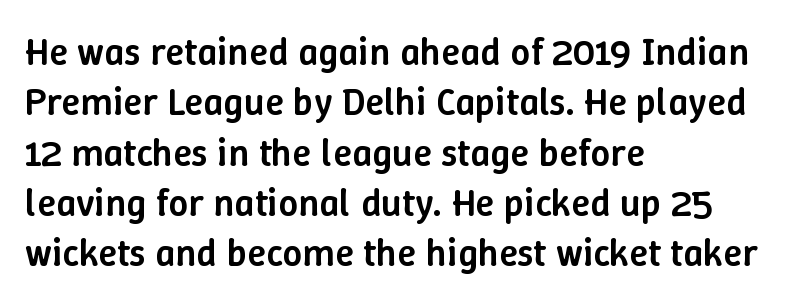
{"italic": "no", "bold": "semi", "weight": "semibold", "width": "normal", "stroke_contrast": "low", "x_height": "medium", "monospaced": "no", "underline": "no", "align": "left", "line_spacing": "normal", "line_spacing_ratio": 1.29, "letter_spacing": "normal", "letter_spacing_em": 0.0, "glyph_px": 39}
